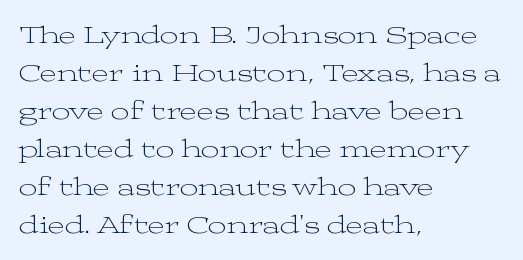
Q: Is the text bold? A: No.
Q: Is the text italic (slanted)? A: No, it is upright.
Q: Is the text underlined? A: No.
Q: How is the paragraph aligned? A: Left-aligned.
Q: Is the spacing between letters normal or unusually wide? A: Normal.
Q: Is the spacing between lines tight, normal or loose? A: Normal.
